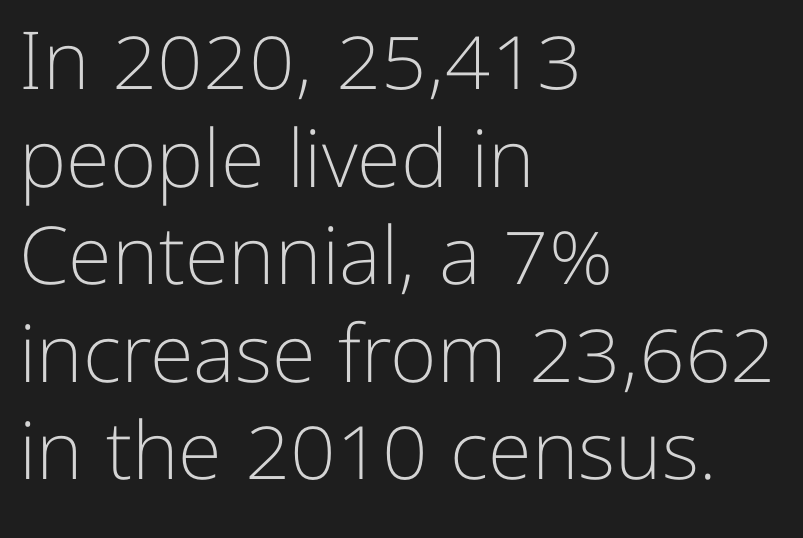
Q: Is the text bold? A: No.
Q: Is the text italic (slanted)? A: No, it is upright.
Q: Is the typeface a serif or a sans-serif typeface? A: Sans-serif.
Q: Is the text underlined? A: No.
Q: How is the paragraph aligned? A: Left-aligned.
Q: Is the spacing between letters normal or unusually wide? A: Normal.
Q: Width (condensed, normal, or wide)? A: Normal.
Q: Stroke contrast? A: Low.
Q: x-height? A: Medium.
Q: Monospaced? A: No.
